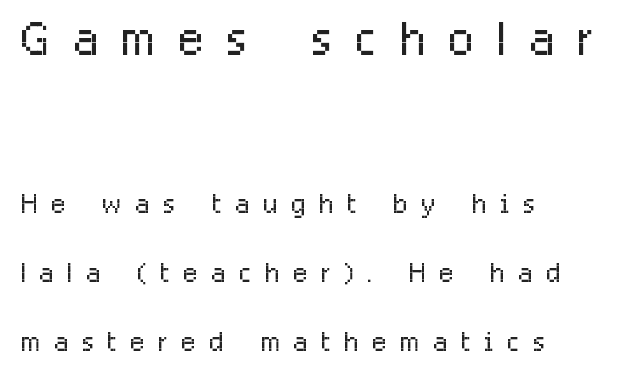
{"serif": "no", "italic": "no", "bold": "no", "weight": "light", "width": "condensed", "stroke_contrast": "low", "x_height": "medium", "monospaced": "no", "underline": "no", "align": "left", "line_spacing_ratio": 1.81, "letter_spacing": "wide", "letter_spacing_em": 0.36, "larger_block": "first", "size_ratio": 1.74, "glyph_px": 66}
